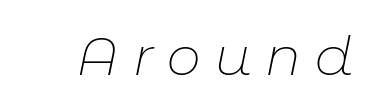
{"italic": "yes", "lean": "right", "slant_degrees": 11, "bold": "no", "weight": "thin", "width": "normal", "stroke_contrast": "low", "x_height": "medium", "monospaced": "no", "underline": "no", "letter_spacing": "wide", "letter_spacing_em": 0.25, "glyph_px": 54}
